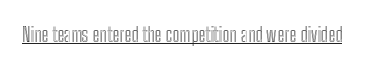
The image shows 20 px text type, upright; set normal letter spacing, underlined.
